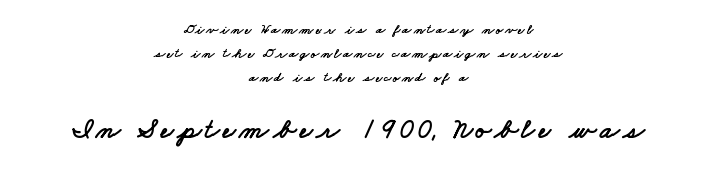
The image shows 28 px wide sans-serif type; set centered, line spacing 1.73x, not underlined; the second (bottom) block is 2.0x larger; low stroke contrast and a small x-height.
